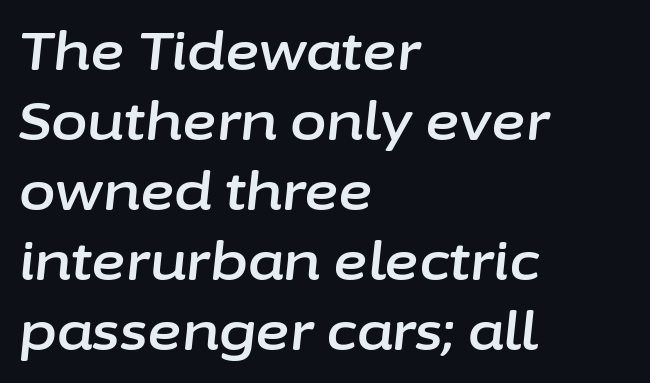
The typography opts for an oblique posture over an upright one. The text block is weighted toward the left margin, trailing off unevenly rightward. The rendering uses a moderate line-height, typical for paragraphs. Nobody touched the tracking dial on this one. This rendering features lettering with no underline.
